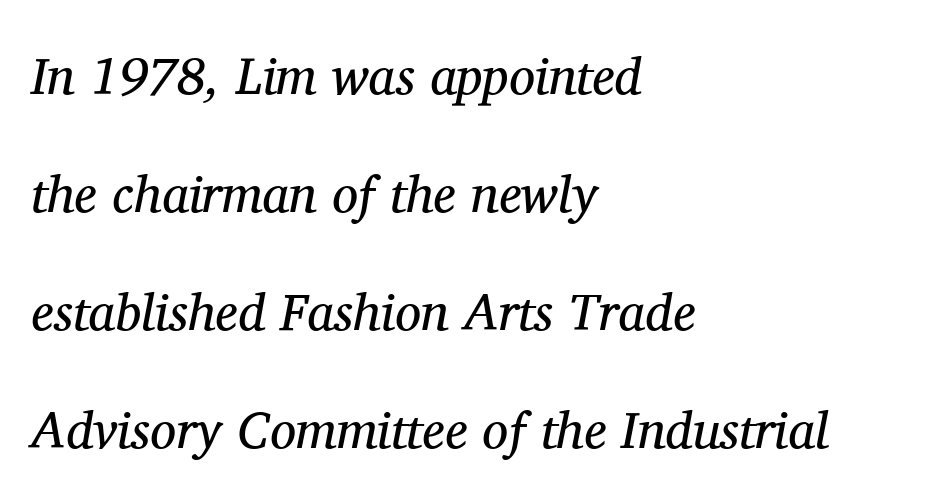
Q: Is the text bold? A: No.
Q: Is the text italic (slanted)? A: Yes, it leans right by about 11 degrees.
Q: Is the typeface a serif or a sans-serif typeface? A: Serif.
Q: Is the text underlined? A: No.
Q: How is the paragraph aligned? A: Left-aligned.
Q: Is the spacing between letters normal or unusually wide? A: Normal.
Q: Is the spacing between lines tight, normal or loose? A: Loose.
Q: Width (condensed, normal, or wide)? A: Normal.
Q: Stroke contrast? A: Medium.
Q: x-height? A: Medium.
Q: Monospaced? A: No.
